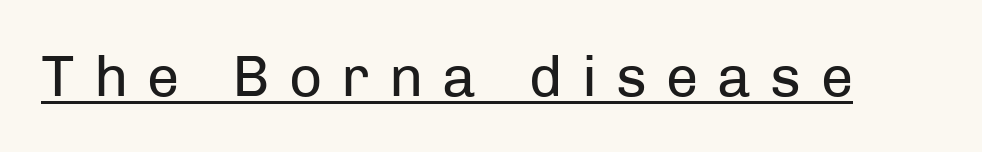
Does the type have serifs? No, each stem ends abruptly. How are the letters spaced? Widely, with obvious added tracking. Varying glyph widths throughout — classic text-font behaviour. The typesetter has applied underlining to the passage shown. Nothing heavy about these letters — not bold at all.
